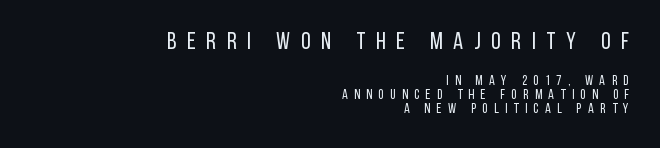
{"italic": "no", "bold": "no", "underline": "no", "align": "right", "line_spacing": "tight", "line_spacing_ratio": 0.99, "letter_spacing": "wide", "letter_spacing_em": 0.45, "larger_block": "first", "size_ratio": 1.71, "glyph_px": 24}
